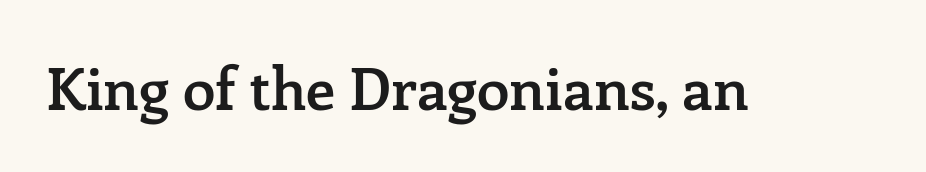
The designer went with a serif here, giving each stem small feet. On the weight axis this lands at semibold, roughly 600. The foot of each line stays bare and open. Characters remain perfectly vertical along every line. Looks like regular typesetting: each glyph gets only the width it needs.
